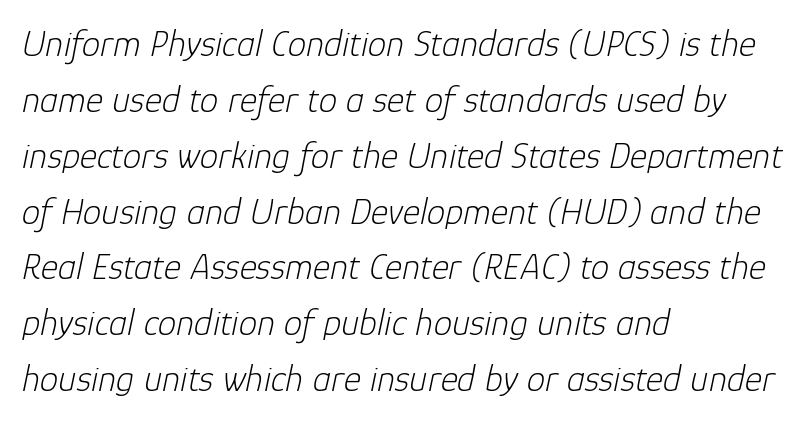
Q: Is the text bold? A: No.
Q: Is the text italic (slanted)? A: Yes, it leans right by about 12 degrees.
Q: Is the text underlined? A: No.
Q: How is the paragraph aligned? A: Left-aligned.
Q: Is the spacing between letters normal or unusually wide? A: Normal.
Q: Is the spacing between lines tight, normal or loose? A: Normal.
Q: Width (condensed, normal, or wide)? A: Normal.
Q: Stroke contrast? A: Low.
Q: x-height? A: Medium.
Q: Monospaced? A: No.
